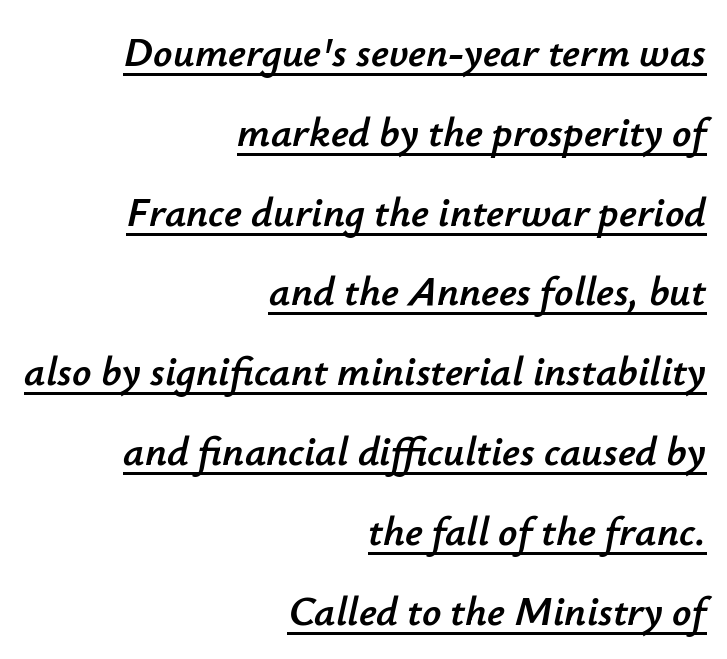
This sample is right-justified, so line beginnings fall wherever the words allow. Interline gaps are noticeably wide in this sample. There's an unmistakable incline to the writing here. This rendering features underlined lettering. The rendering uses natural spacing where letterforms have individual widths. Inter-character spacing is left at the font's built-in metrics.
